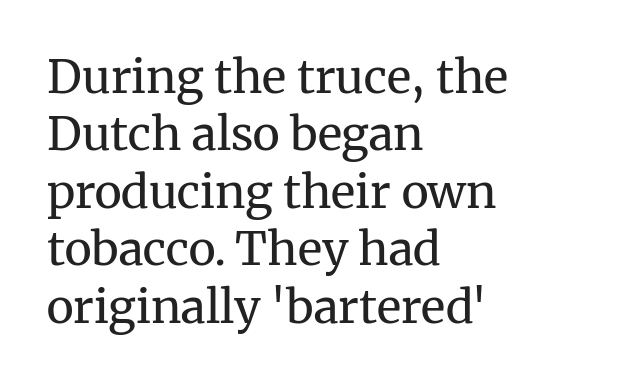
No chunkiness to these letters — they're not bold. The vertical gap from one line to the next is medium. Yep, those are serifs on the letters. Inter-character spacing is left at the font's built-in metrics.
